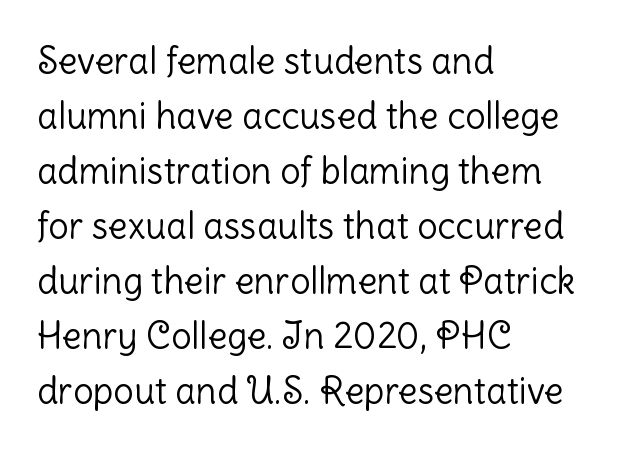
The image shows 36 px light sans-serif type, upright; set left-aligned, normal line spacing (1.53x), normal letter spacing, not underlined; low stroke contrast and a medium x-height.
